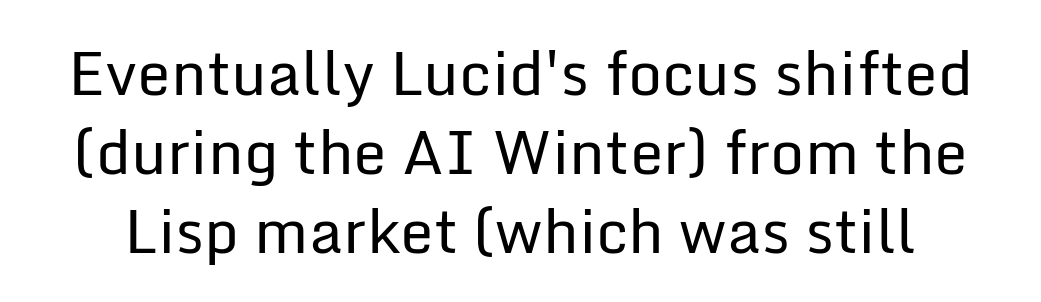
Q: Is the text bold? A: No.
Q: Is the text italic (slanted)? A: No, it is upright.
Q: Is the typeface a serif or a sans-serif typeface? A: Sans-serif.
Q: Is the text underlined? A: No.
Q: Is the spacing between letters normal or unusually wide? A: Normal.
Q: Is the spacing between lines tight, normal or loose? A: Normal.
Q: Width (condensed, normal, or wide)? A: Normal.
Q: Stroke contrast? A: Low.
Q: x-height? A: Medium.
Q: Monospaced? A: No.
